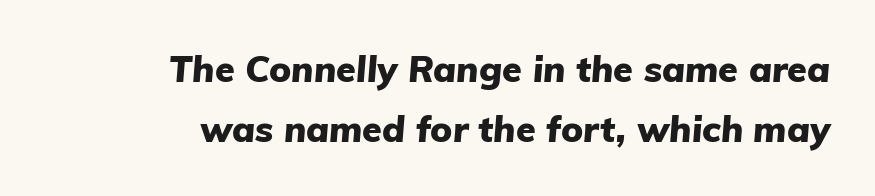
Q: Is the text bold? A: Yes.
Q: Is the text italic (slanted)? A: Yes, it leans right by about 5 degrees.
Q: Is the text underlined? A: No.
Q: How is the paragraph aligned? A: Right-aligned.
Q: Is the spacing between letters normal or unusually wide? A: Normal.
Q: Is the spacing between lines tight, normal or loose? A: Normal.
Q: Width (condensed, normal, or wide)? A: Normal.
Q: Stroke contrast? A: Low.
Q: x-height? A: Medium.
Q: Monospaced? A: No.
